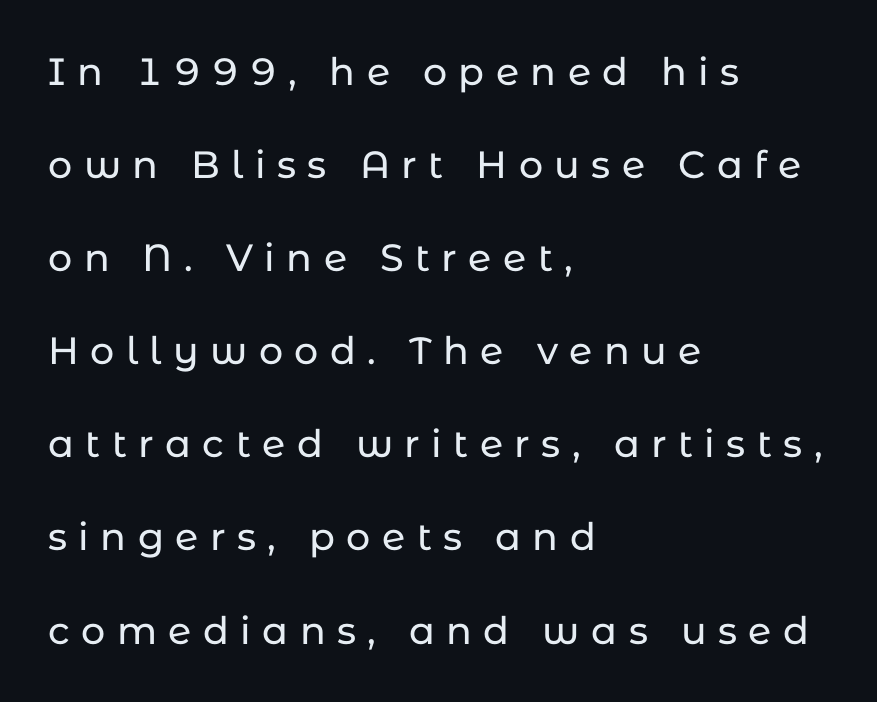
{"serif": "no", "italic": "no", "width": "normal", "stroke_contrast": "low", "x_height": "medium", "monospaced": "no", "underline": "no", "align": "left", "line_spacing": "loose", "line_spacing_ratio": 2.45, "letter_spacing": "wide", "letter_spacing_em": 0.3, "glyph_px": 38}
